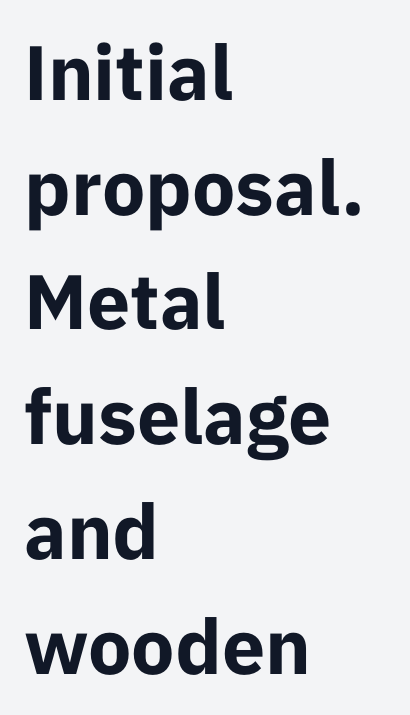
You can tell from the bare stems that sans-serif type was used. Only glyphs here, with clear space below each row. The face used here is proportionally spaced, like ordinary book or web type. The vertical gap from one line to the next is medium. No italicization has been applied; the sample stays upright.
